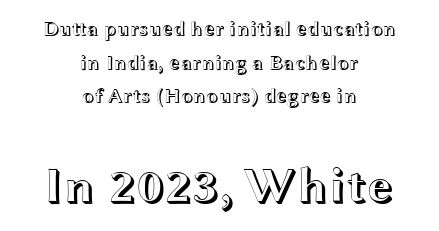
{"italic": "no", "width": "wide", "x_height": "medium", "monospaced": "no", "underline": "no", "align": "center", "line_spacing": "normal", "line_spacing_ratio": 1.68, "letter_spacing": "normal", "letter_spacing_em": 0.0, "larger_block": "second", "size_ratio": 2.45, "glyph_px": 49}
